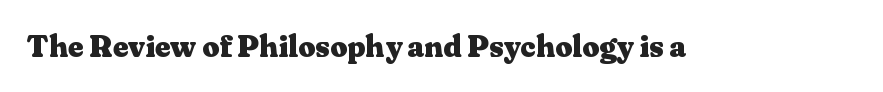
The image shows 30 px heavy, wide serif type, upright; set normal letter spacing, not underlined; medium stroke contrast and a medium x-height.
